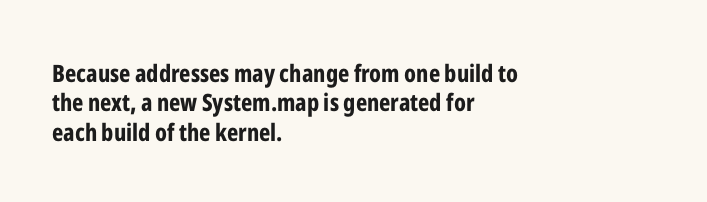
The image shows 24 px bold type, upright; set left-aligned, line spacing 1.22x, normal letter spacing, not underlined.
